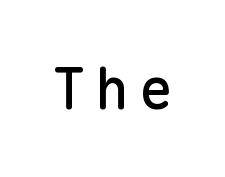
Q: Is the text italic (slanted)? A: No, it is upright.
Q: Is the typeface a serif or a sans-serif typeface? A: Sans-serif.
Q: Is the text underlined? A: No.
Q: Width (condensed, normal, or wide)? A: Normal.
Q: Stroke contrast? A: Low.
Q: x-height? A: Medium.
Q: Monospaced? A: Yes.
